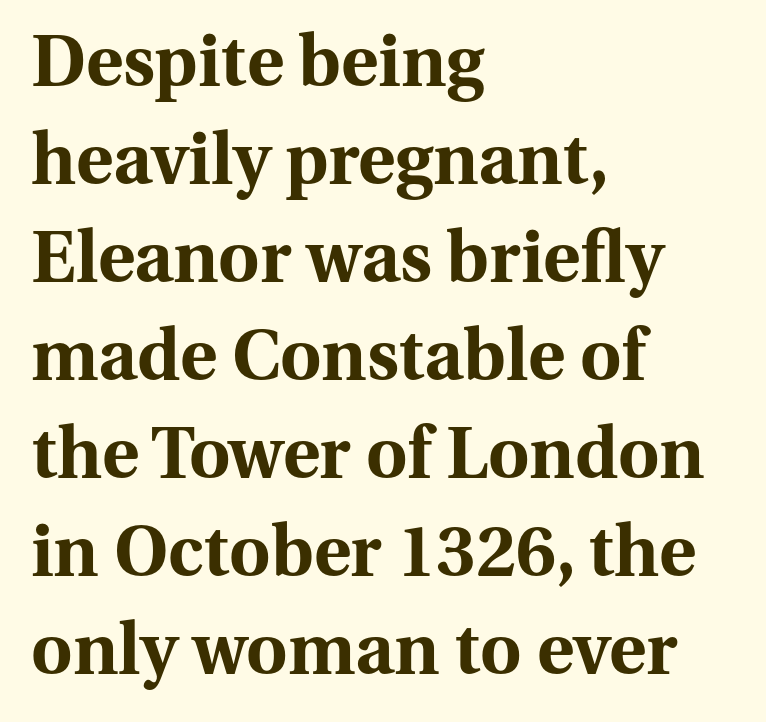
The image shows 71 px bold serif type, upright; set left-aligned, normal line spacing (1.38x), normal letter spacing, not underlined; medium stroke contrast and a medium x-height.
